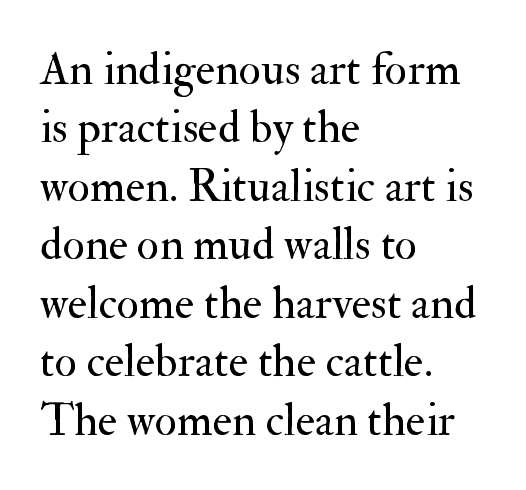
The image shows 46 px regular-weight serif type, upright; set left-aligned, normal line spacing (1.27x), normal letter spacing, not underlined; medium stroke contrast and a small x-height.
